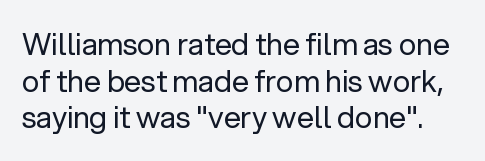
The letters advance in unequal steps, a hallmark of proportional type. Nobody touched the tracking dial on this one. The space directly below the letters is spotless. The font's upright variant was chosen for this text. The characters are drawn with everyday or finer stroke widths. This rendering employs a face without finishing strokes, i.e., a sans-serif.
